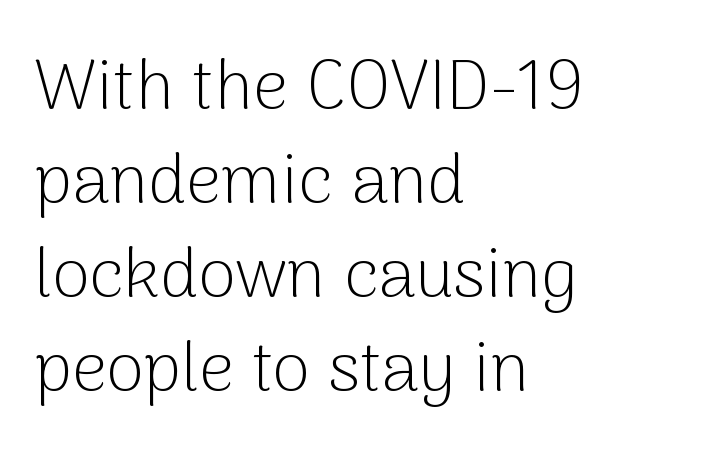
{"serif": "no", "italic": "no", "bold": "no", "weight": "light", "width": "normal", "stroke_contrast": "low", "x_height": "medium", "monospaced": "no", "underline": "no", "align": "left", "line_spacing": "normal", "line_spacing_ratio": 1.36, "letter_spacing": "normal", "letter_spacing_em": 0.0, "glyph_px": 69}
